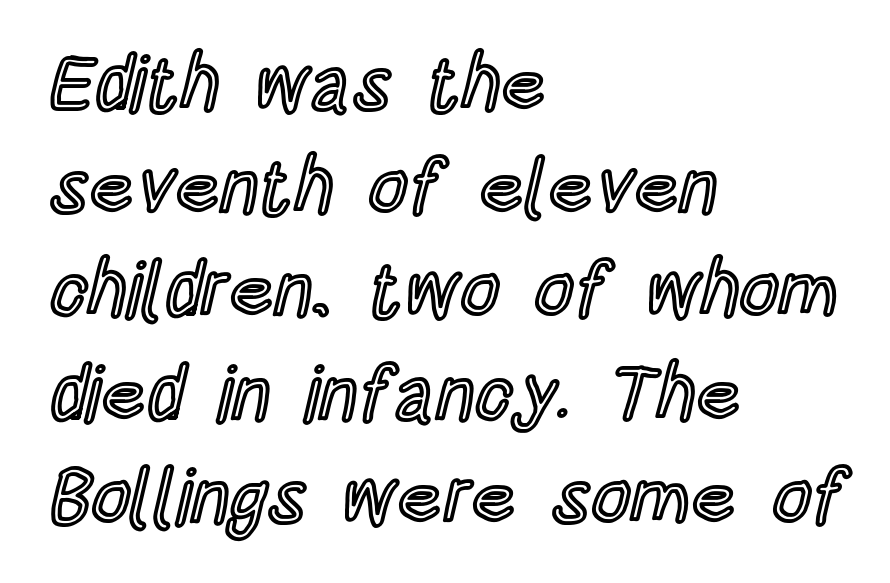
Q: Is the text italic (slanted)? A: Yes.
Q: Is the text underlined? A: No.
Q: How is the paragraph aligned? A: Left-aligned.
Q: Is the spacing between letters normal or unusually wide? A: Normal.
Q: Is the spacing between lines tight, normal or loose? A: Normal.
Q: Width (condensed, normal, or wide)? A: Condensed.
Q: x-height? A: Large.
Q: Monospaced? A: No.
